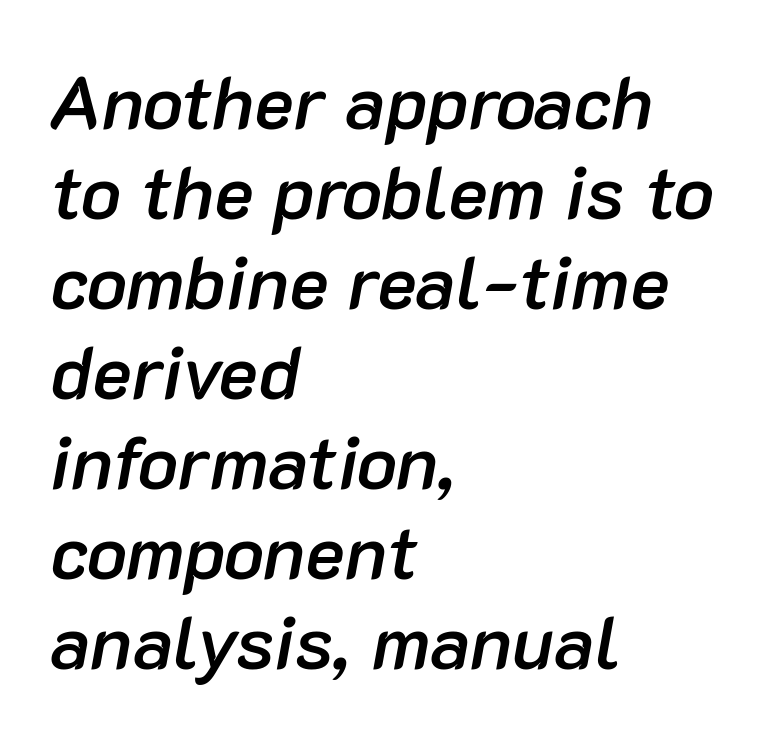
{"italic": "yes", "lean": "right", "slant_degrees": 10, "bold": "semi", "weight": "semibold", "width": "normal", "stroke_contrast": "low", "x_height": "medium", "monospaced": "no", "underline": "no", "align": "left", "line_spacing_ratio": 1.2, "letter_spacing": "normal", "letter_spacing_em": 0.0, "glyph_px": 75}
